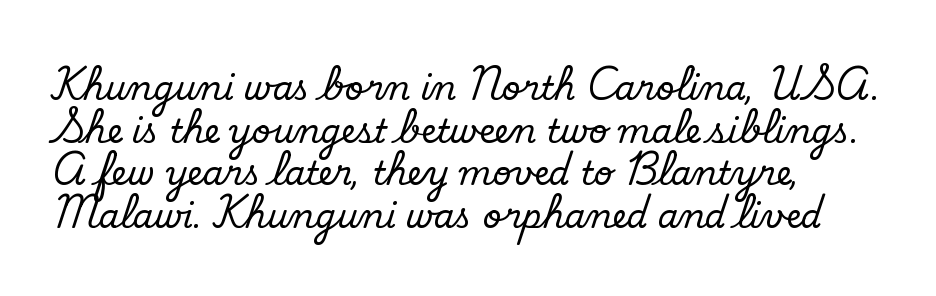
{"serif": "no", "bold": "no", "weight": "regular", "width": "normal", "stroke_contrast": "low", "x_height": "small", "monospaced": "no", "underline": "no", "align": "left", "line_spacing": "normal", "line_spacing_ratio": 1.29, "letter_spacing": "normal", "letter_spacing_em": 0.0, "glyph_px": 33}
